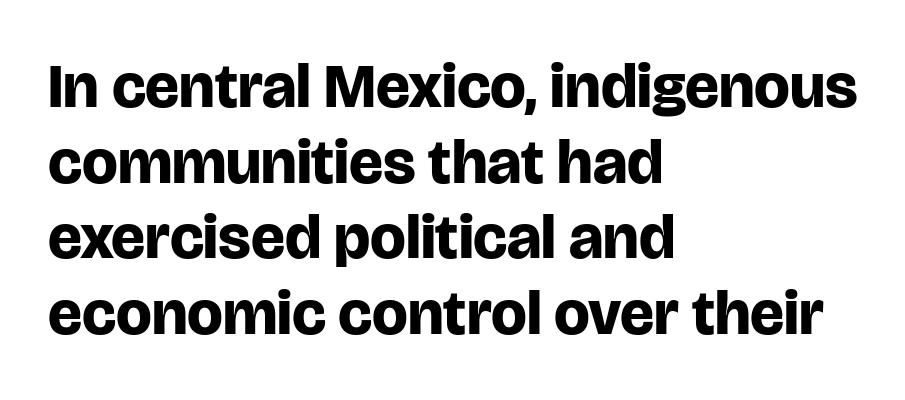
{"serif": "no", "italic": "no", "bold": "yes", "weight": "bold", "width": "normal", "stroke_contrast": "low", "x_height": "large", "monospaced": "no", "underline": "no", "align": "left", "line_spacing_ratio": 1.2, "letter_spacing": "normal", "letter_spacing_em": 0.0, "glyph_px": 63}
